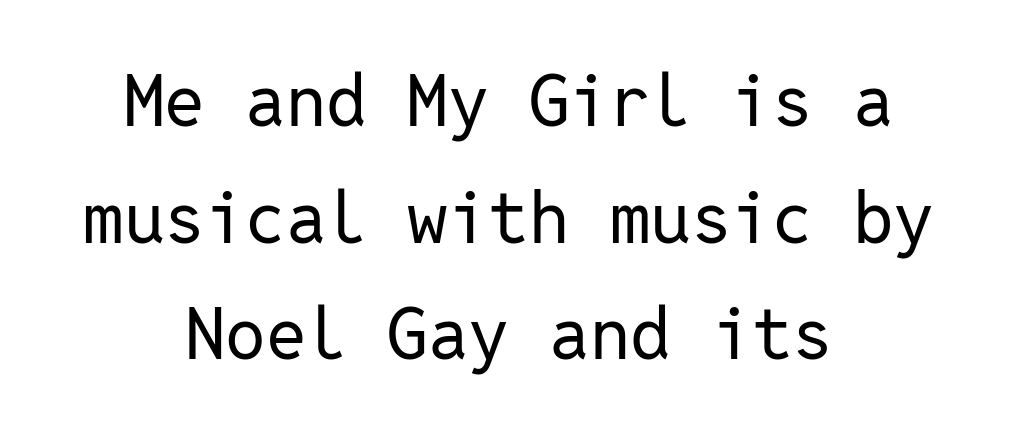
Q: Is the text bold? A: No.
Q: Is the text italic (slanted)? A: No, it is upright.
Q: Is the typeface a serif or a sans-serif typeface? A: Sans-serif.
Q: Is the text underlined? A: No.
Q: How is the paragraph aligned? A: Centered.
Q: Is the spacing between letters normal or unusually wide? A: Normal.
Q: Is the spacing between lines tight, normal or loose? A: Normal.
Q: Width (condensed, normal, or wide)? A: Normal.
Q: Stroke contrast? A: Low.
Q: x-height? A: Medium.
Q: Monospaced? A: Yes.
